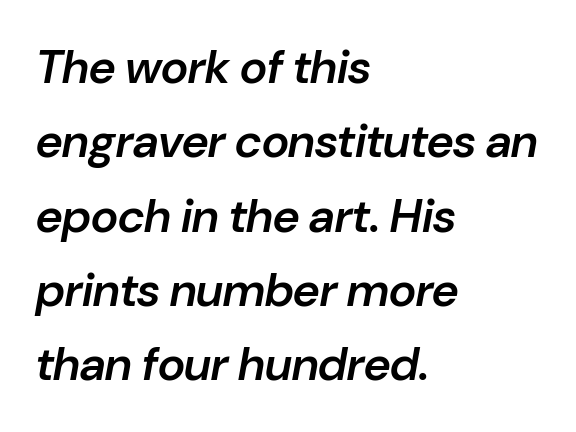
{"italic": "yes", "lean": "right", "slant_degrees": 10, "bold": "semi", "weight": "semibold", "width": "normal", "stroke_contrast": "low", "x_height": "medium", "monospaced": "no", "underline": "no", "align": "left", "line_spacing": "normal", "line_spacing_ratio": 1.58, "letter_spacing": "normal", "letter_spacing_em": 0.0, "glyph_px": 47}
